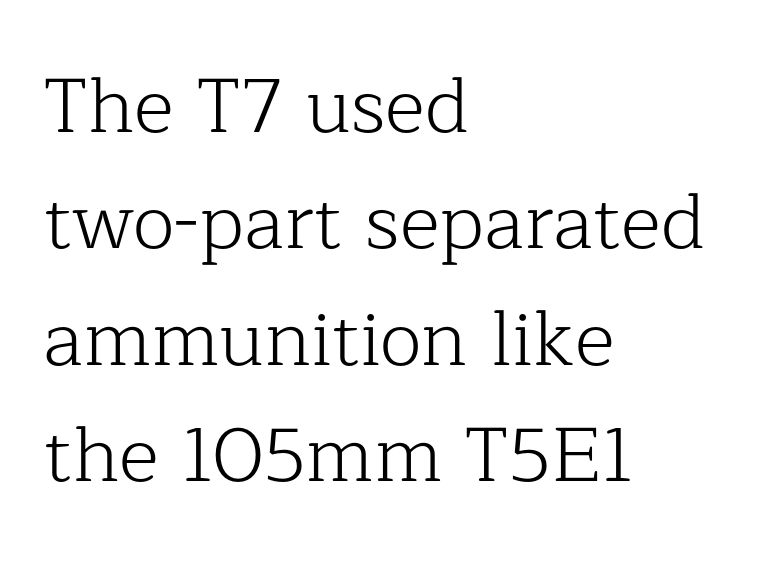
{"serif": "yes", "italic": "no", "bold": "no", "weight": "light", "width": "normal", "stroke_contrast": "low", "x_height": "medium", "monospaced": "no", "underline": "no", "align": "left", "line_spacing": "normal", "line_spacing_ratio": 1.51, "letter_spacing": "normal", "letter_spacing_em": 0.0, "glyph_px": 77}
